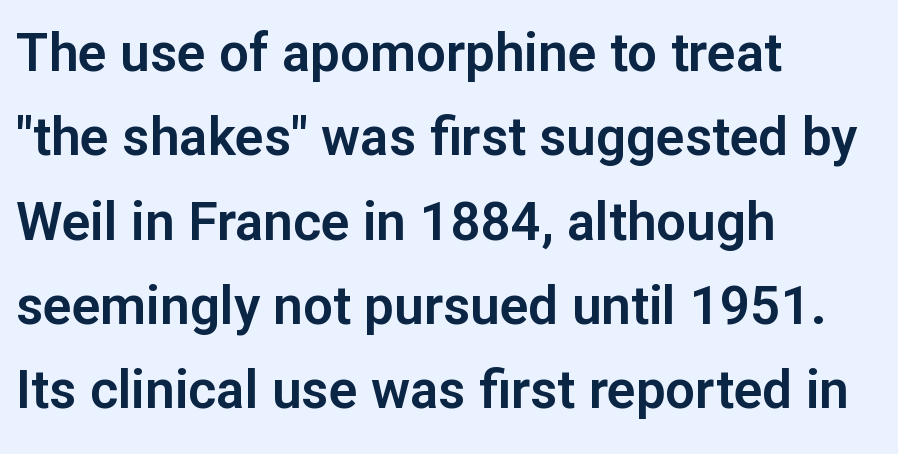
The image shows 53 px sans-serif type, upright; set left-aligned, normal line spacing (1.59x), normal letter spacing, not underlined; low stroke contrast and a medium x-height.
